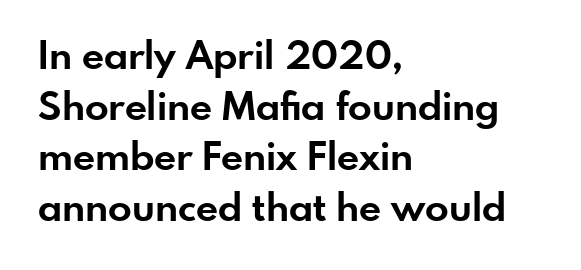
{"serif": "no", "italic": "no", "bold": "yes", "weight": "bold", "width": "normal", "stroke_contrast": "low", "x_height": "small", "monospaced": "no", "underline": "no", "align": "left", "line_spacing": "normal", "line_spacing_ratio": 1.3, "letter_spacing": "normal", "letter_spacing_em": 0.0, "glyph_px": 39}
